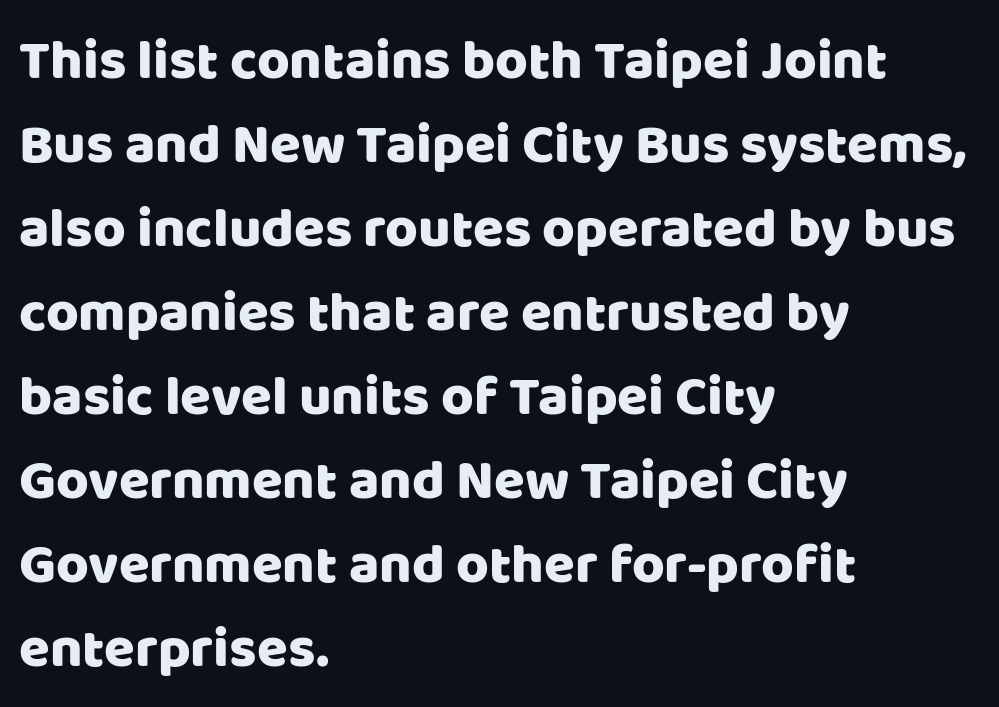
Q: Is the text italic (slanted)? A: No, it is upright.
Q: Is the typeface a serif or a sans-serif typeface? A: Sans-serif.
Q: Is the text underlined? A: No.
Q: How is the paragraph aligned? A: Left-aligned.
Q: Is the spacing between letters normal or unusually wide? A: Normal.
Q: Is the spacing between lines tight, normal or loose? A: Normal.
Q: Width (condensed, normal, or wide)? A: Normal.
Q: Stroke contrast? A: Low.
Q: x-height? A: Large.
Q: Monospaced? A: No.
